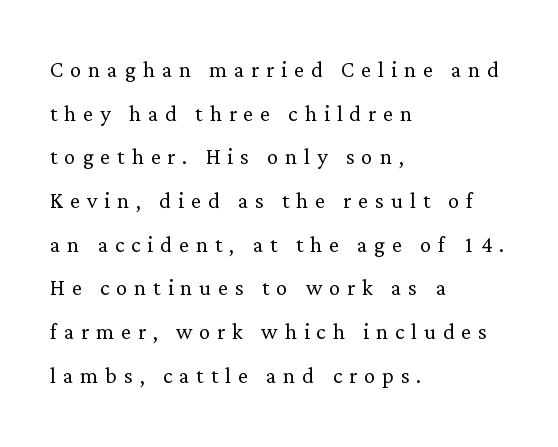
{"serif": "yes", "italic": "no", "bold": "no", "weight": "light", "width": "normal", "stroke_contrast": "low", "x_height": "medium", "monospaced": "no", "underline": "no", "align": "left", "line_spacing": "normal", "line_spacing_ratio": 1.56, "letter_spacing": "wide", "letter_spacing_em": 0.25, "glyph_px": 28}
